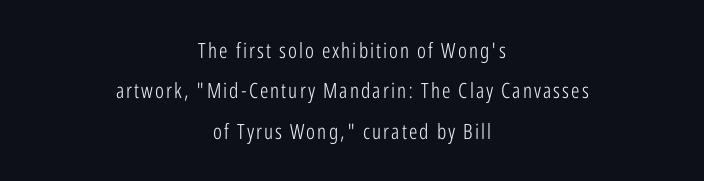
{"italic": "no", "bold": "no", "underline": "no", "align": "center", "line_spacing": "loose", "line_spacing_ratio": 1.92, "glyph_px": 21}
